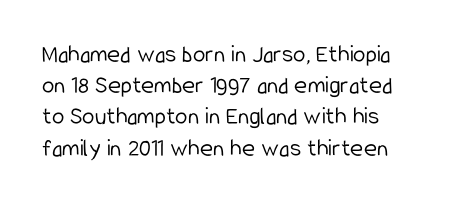
Look at the tracking — it's just the regular setting, nothing added. This is roman type, the default non-slanted kind. The face looks like a standard text weight, possibly lighter. Rule under the text: the space is simply empty.
